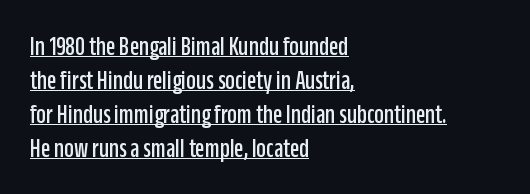
Does the leading feel generous? No, just average. If you drew a line through each stem, it would be perfectly vertical. Descenders here cross a horizontal rule under the line. Characters follow at the spacing the type designer built in. These lines stack with their left ends in a neat column.
